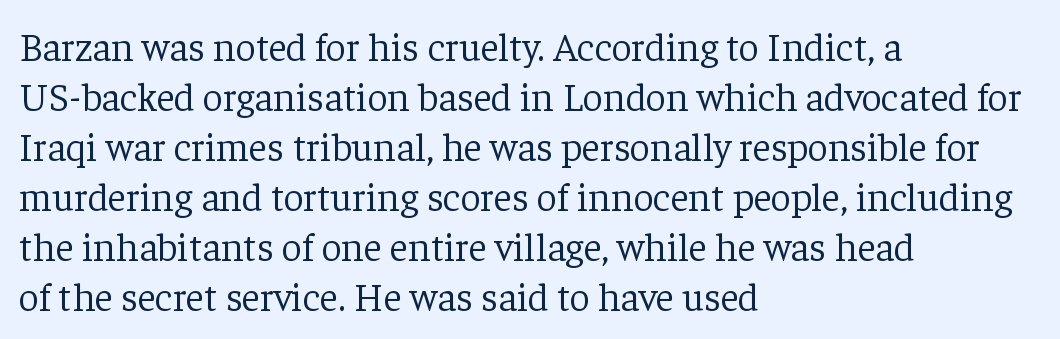
Spacing between characters is what you'd get straight out of the box. If you drew a ruler down the left edge, every line would touch it. Caption: face not bold, strokes unweighted. Serifs: yes, visible at the terminals of the letterforms.
